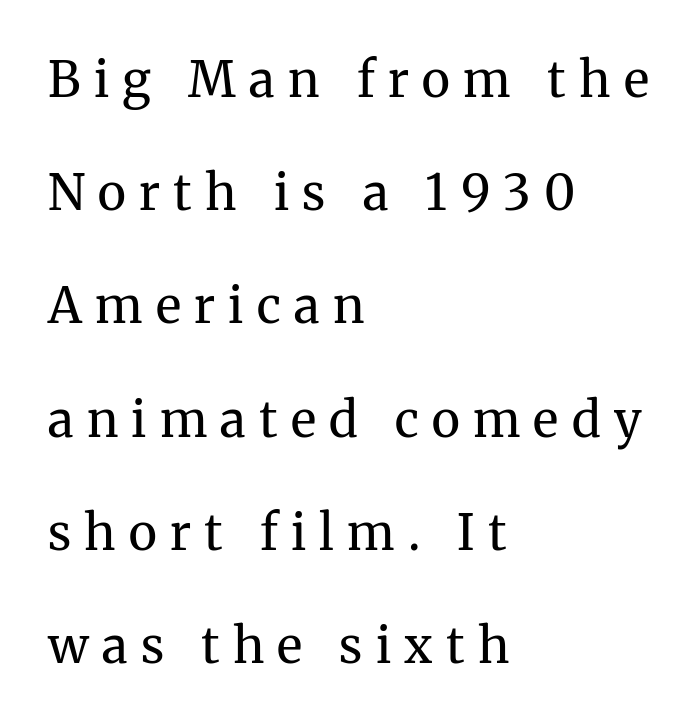
Q: Is the text bold? A: No.
Q: Is the text italic (slanted)? A: No, it is upright.
Q: Is the typeface a serif or a sans-serif typeface? A: Serif.
Q: Is the text underlined? A: No.
Q: How is the paragraph aligned? A: Left-aligned.
Q: Is the spacing between letters normal or unusually wide? A: Unusually wide.
Q: Is the spacing between lines tight, normal or loose? A: Loose.
Q: Width (condensed, normal, or wide)? A: Normal.
Q: Stroke contrast? A: Medium.
Q: x-height? A: Medium.
Q: Monospaced? A: No.
